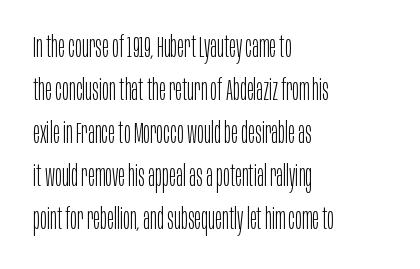
The image shows 29 px light, condensed sans-serif type, upright; set left-aligned, normal line spacing (1.48x), normal letter spacing, not underlined; low stroke contrast and a large x-height.
